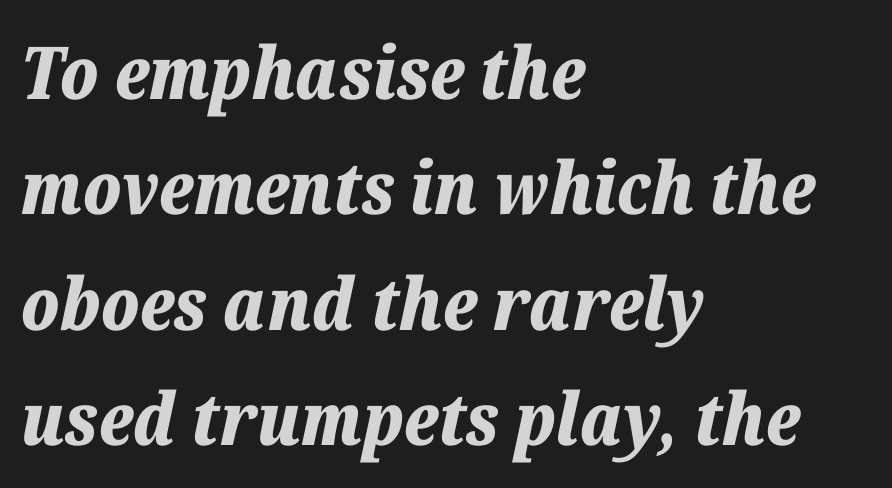
Q: Is the text bold? A: Yes.
Q: Is the text italic (slanted)? A: Yes, it leans right by about 12 degrees.
Q: Is the text underlined? A: No.
Q: How is the paragraph aligned? A: Left-aligned.
Q: Is the spacing between letters normal or unusually wide? A: Normal.
Q: Is the spacing between lines tight, normal or loose? A: Normal.
Q: Width (condensed, normal, or wide)? A: Normal.
Q: Stroke contrast? A: Low.
Q: x-height? A: Medium.
Q: Monospaced? A: No.
